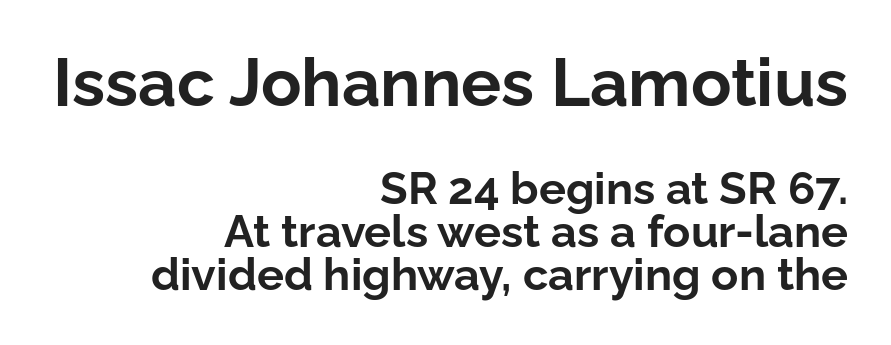
The image shows 67 px bold sans-serif type, upright; set right-aligned, tight line spacing (0.96x), normal letter spacing, not underlined; the first (top) block is 1.49x larger; low stroke contrast and a medium x-height.
